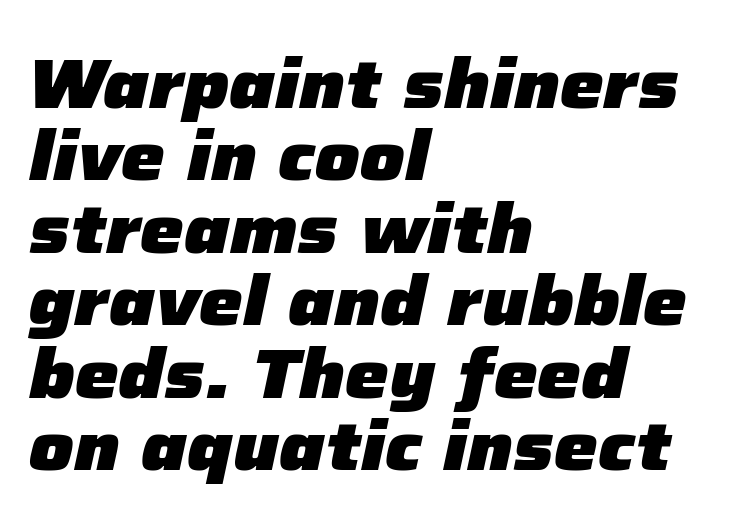
Q: Is the text bold? A: Yes.
Q: Is the text italic (slanted)? A: Yes, it leans right by about 12 degrees.
Q: Is the text underlined? A: No.
Q: How is the paragraph aligned? A: Left-aligned.
Q: Is the spacing between letters normal or unusually wide? A: Normal.
Q: Is the spacing between lines tight, normal or loose? A: Tight.
Q: Width (condensed, normal, or wide)? A: Normal.
Q: Stroke contrast? A: Low.
Q: x-height? A: Medium.
Q: Monospaced? A: No.
